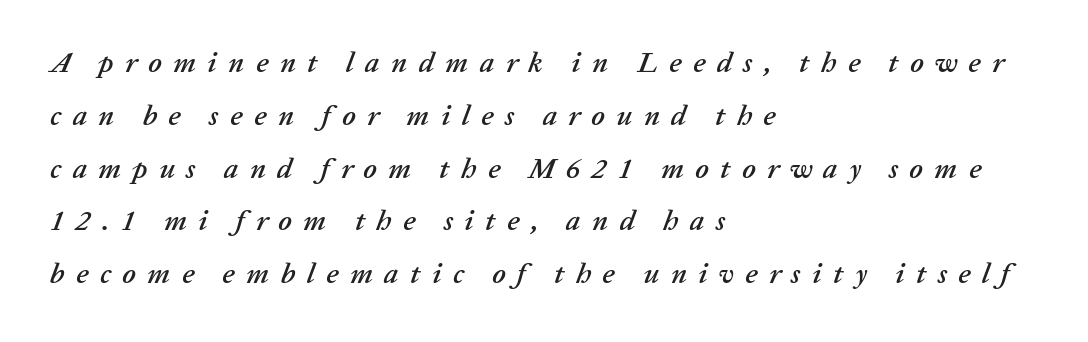
In CSS terms this would be text-align: left. Glance below the letters and you will spot only blank space. Display-style spreading of the glyphs; the letterfit is very open. You could not count columns in this text — the font is proportionally spaced. Posture: slanted.
